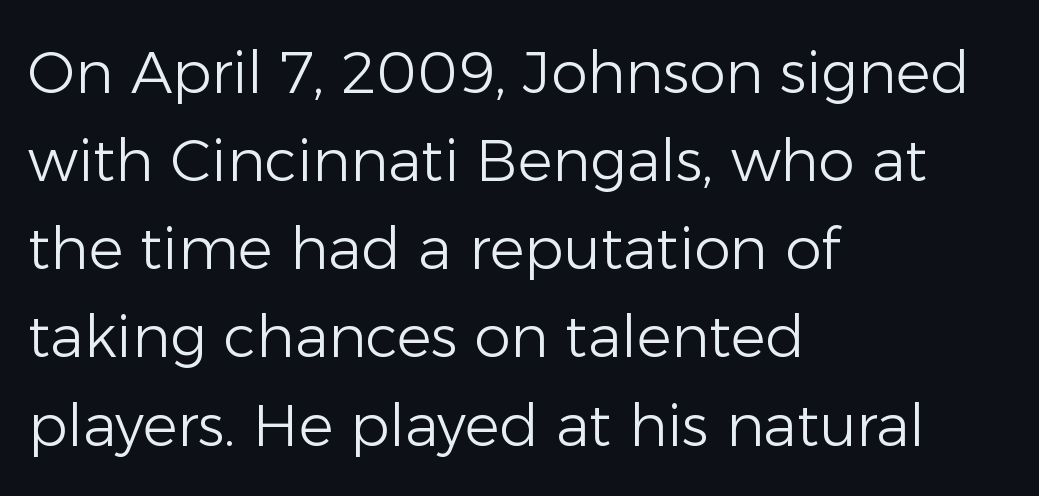
Spacing verdict: proportional, widths tailored to each character. Has an underline been added? It has not. The leading is moderate, giving the passage an even texture. The type sits square on the baseline with zero lean. Observe the ordinary spacing: letters are neighbours, not strangers.
